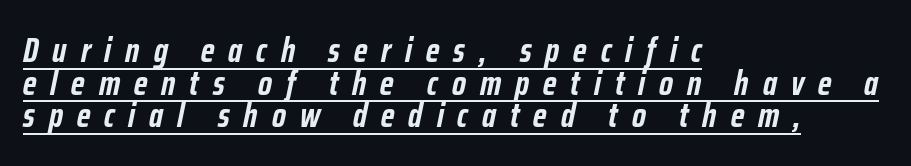
The image shows 34 px semibold, condensed type, italic (leaning right); set left-aligned, tight line spacing (0.96x), unusually wide letter spacing (+0.41 em), underlined; low stroke contrast and a medium x-height.
